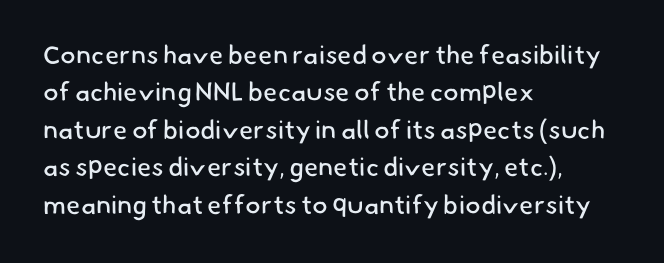
{"bold": "no", "underline": "no", "align": "left", "line_spacing": "normal", "line_spacing_ratio": 1.44, "letter_spacing": "normal", "letter_spacing_em": 0.0, "glyph_px": 26}
